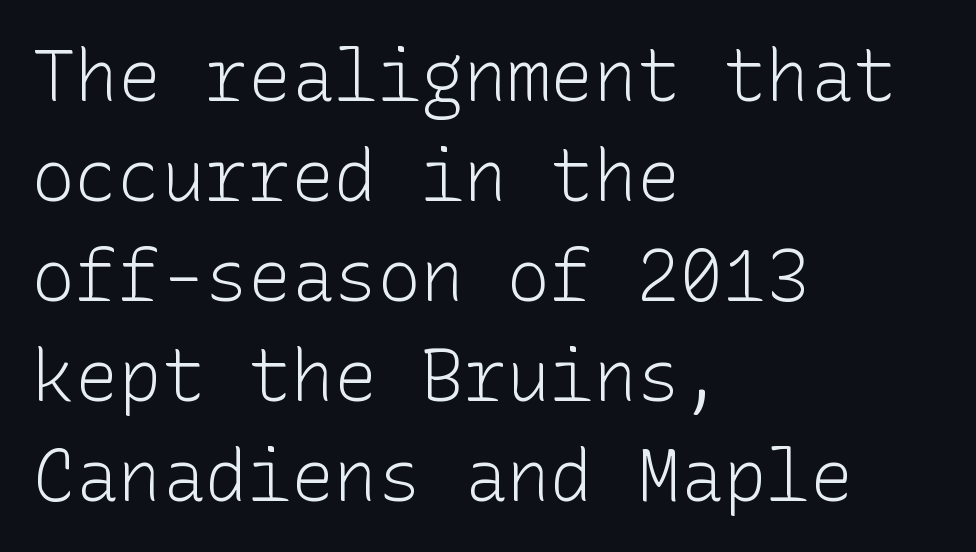
The image shows 72 px light sans-serif type, upright; set left-aligned, normal line spacing (1.39x), normal letter spacing, not underlined; low stroke contrast and a medium x-height.
